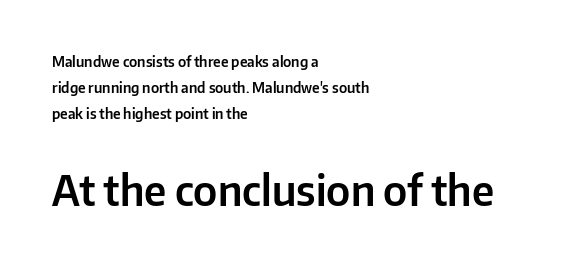
Caption: standard tracking, unaltered. The area under the type is left untouched. Upright lettering throughout. Line beginnings align vertically; line endings do not. Nope, no serifs anywhere on these letters.
